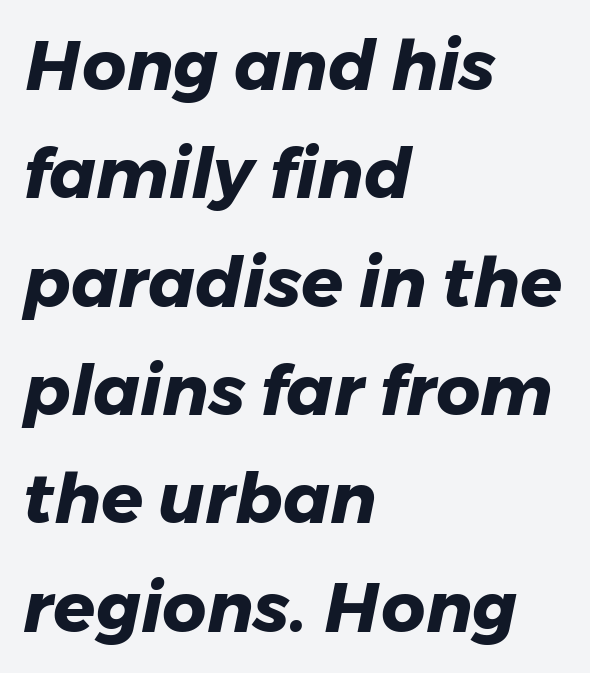
Q: Is the text bold? A: Yes.
Q: Is the text italic (slanted)? A: Yes, it leans right by about 11 degrees.
Q: Is the text underlined? A: No.
Q: How is the paragraph aligned? A: Left-aligned.
Q: Is the spacing between letters normal or unusually wide? A: Normal.
Q: Is the spacing between lines tight, normal or loose? A: Normal.
Q: Width (condensed, normal, or wide)? A: Normal.
Q: Stroke contrast? A: Low.
Q: x-height? A: Medium.
Q: Monospaced? A: No.
